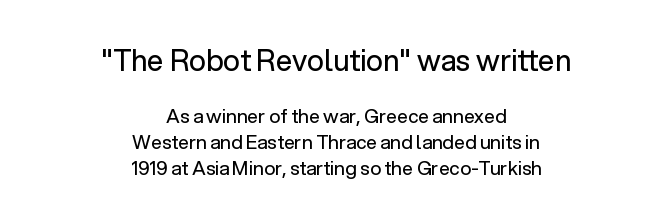
The image shows 29 px regular-weight sans-serif type, upright; set centered, normal line spacing (1.37x), normal letter spacing, not underlined; the first (top) block is 1.53x larger; low stroke contrast and a medium x-height.
